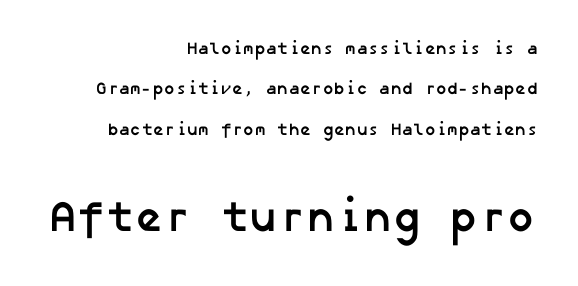
The image shows 43 px semibold sans-serif type; set right-aligned, loose line spacing (2.37x), normal letter spacing, not underlined; the second (bottom) block is 2.53x larger; low stroke contrast and a medium x-height.
